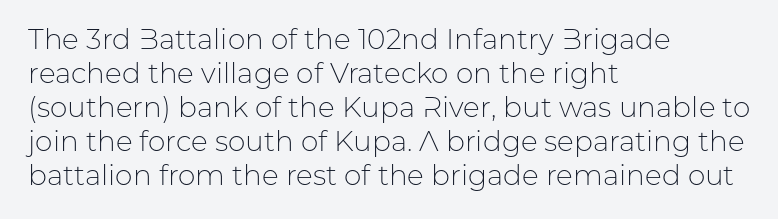
{"serif": "no", "italic": "no", "bold": "no", "weight": "light", "width": "normal", "stroke_contrast": "low", "x_height": "medium", "monospaced": "no", "underline": "no", "align": "left", "line_spacing_ratio": 1.21, "letter_spacing": "normal", "letter_spacing_em": 0.0, "glyph_px": 28}
